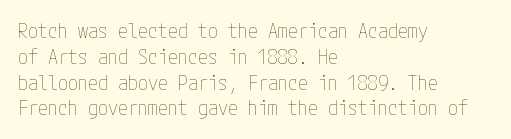
Interline gaps are of average width in this sample. Style check: upright. Tracking here is standard; glyphs follow each other at the usual distance. Stroke mass is kept to a normal reading level or below. Beneath every word, the page is bare. Leftover space on each line is placed entirely after the last word.
